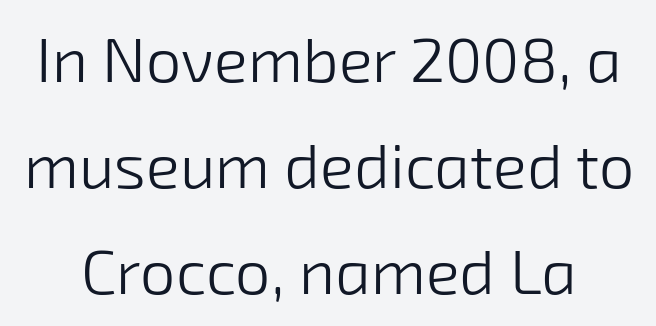
Q: Is the text bold? A: No.
Q: Is the typeface a serif or a sans-serif typeface? A: Sans-serif.
Q: Is the text underlined? A: No.
Q: Is the spacing between letters normal or unusually wide? A: Normal.
Q: Is the spacing between lines tight, normal or loose? A: Normal.
Q: Width (condensed, normal, or wide)? A: Normal.
Q: Stroke contrast? A: Low.
Q: x-height? A: Medium.
Q: Monospaced? A: No.
